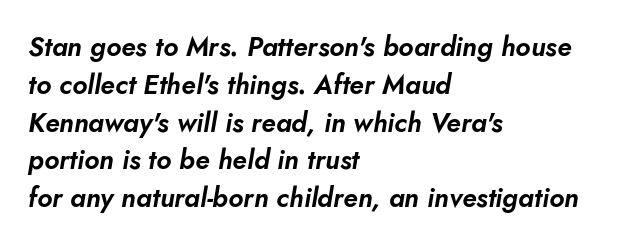
The letters sit at their default tracking, neither squeezed nor spread. This rendering uses left alignment, leaving the right contour irregular. This rendering features lettering with no underline. Baseline-to-baseline distance is the conventional proportion of letter height. An italicized treatment has been applied to the whole sample.
